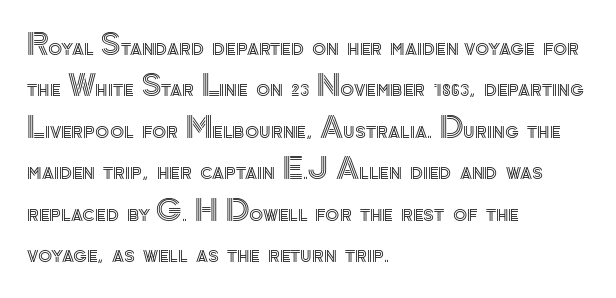
Q: Is the text italic (slanted)? A: No, it is upright.
Q: Is the text underlined? A: No.
Q: How is the paragraph aligned? A: Left-aligned.
Q: Is the spacing between letters normal or unusually wide? A: Normal.
Q: Is the spacing between lines tight, normal or loose? A: Normal.
Q: Width (condensed, normal, or wide)? A: Normal.
Q: x-height? A: Small.
Q: Monospaced? A: No.
